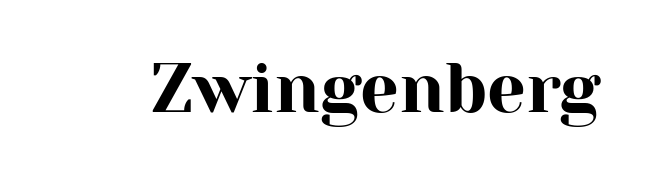
Q: Is the text italic (slanted)? A: No, it is upright.
Q: Is the typeface a serif or a sans-serif typeface? A: Serif.
Q: Is the text underlined? A: No.
Q: Is the spacing between letters normal or unusually wide? A: Normal.
Q: Width (condensed, normal, or wide)? A: Normal.
Q: Stroke contrast? A: High.
Q: x-height? A: Medium.
Q: Monospaced? A: No.
